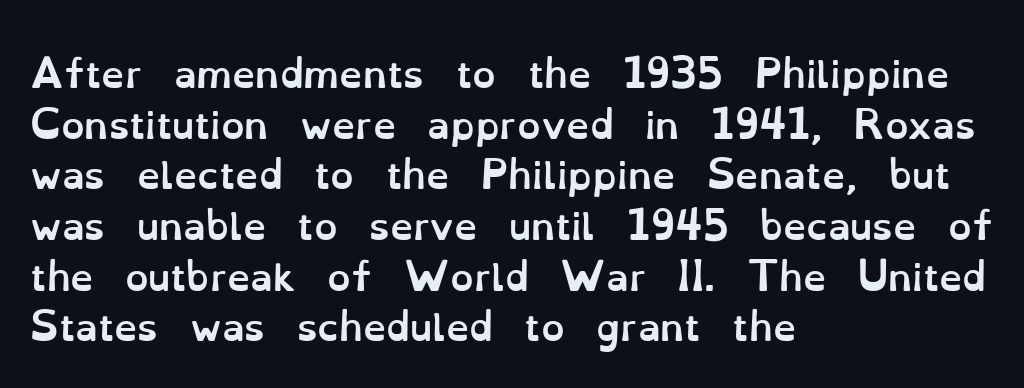
{"italic": "no", "bold": "yes", "weight": "semibold", "width": "normal", "stroke_contrast": "low", "x_height": "small", "monospaced": "no", "underline": "no", "align": "left", "line_spacing": "normal", "line_spacing_ratio": 1.37, "letter_spacing": "normal", "letter_spacing_em": 0.0, "glyph_px": 37}
